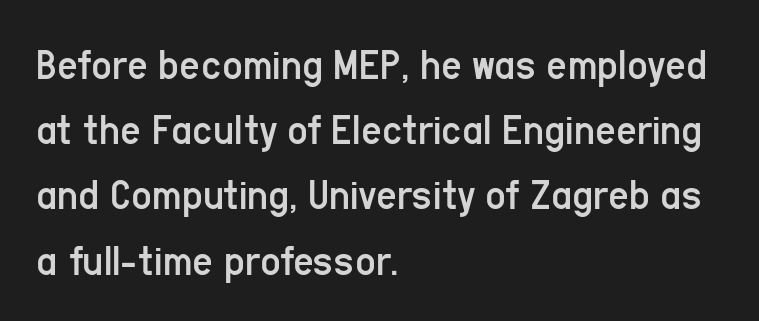
Q: Is the text bold? A: No.
Q: Is the text italic (slanted)? A: No, it is upright.
Q: Is the typeface a serif or a sans-serif typeface? A: Sans-serif.
Q: Is the text underlined? A: No.
Q: How is the paragraph aligned? A: Left-aligned.
Q: Is the spacing between letters normal or unusually wide? A: Normal.
Q: Is the spacing between lines tight, normal or loose? A: Normal.
Q: Width (condensed, normal, or wide)? A: Condensed.
Q: Stroke contrast? A: Low.
Q: x-height? A: Medium.
Q: Monospaced? A: No.
